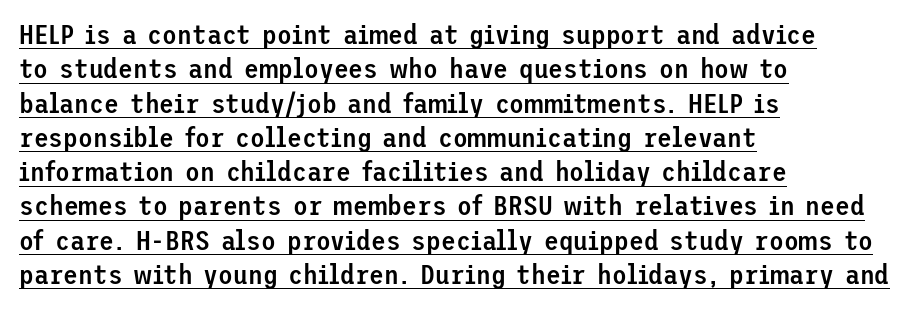
Somebody hit Ctrl+U on this one — the words are underlined. Caption: semibold face, moderately heavy strokes. Normally led — the rows are evenly, conventionally spaced. A classic flush-left, rag-right setting is used for this passage.
